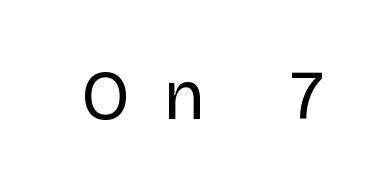
Q: Is the text bold? A: No.
Q: Is the text italic (slanted)? A: No, it is upright.
Q: Is the typeface a serif or a sans-serif typeface? A: Sans-serif.
Q: Is the text underlined? A: No.
Q: Is the spacing between letters normal or unusually wide? A: Unusually wide.
Q: Width (condensed, normal, or wide)? A: Normal.
Q: Stroke contrast? A: Low.
Q: x-height? A: Large.
Q: Monospaced? A: No.
